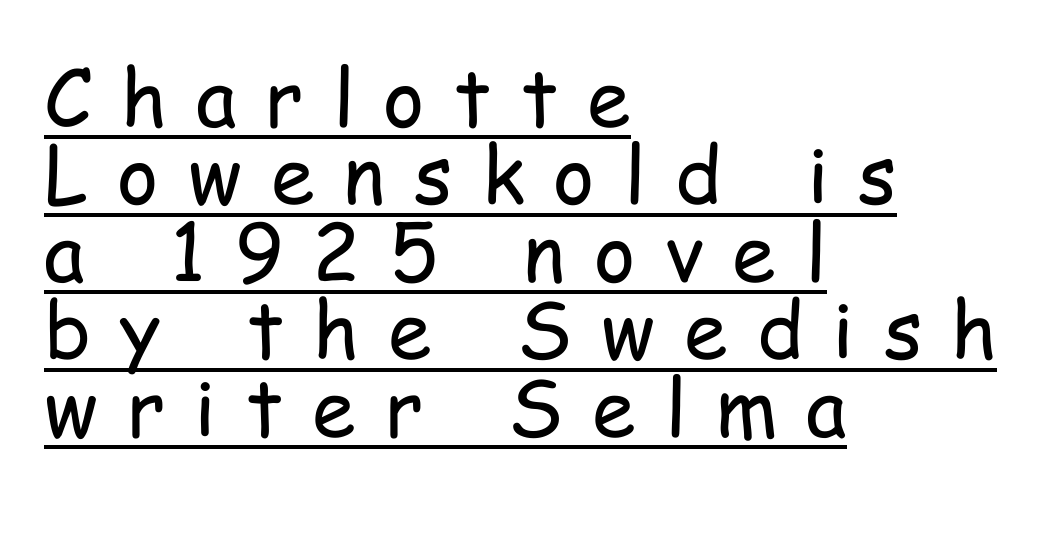
This rendering widens character spacing well past its baseline value. The vertical gap from one line to the next is small. These lines are set flush left with a ragged right edge. Looks like regular typesetting: each glyph gets only the width it needs. Upright lettering throughout.
